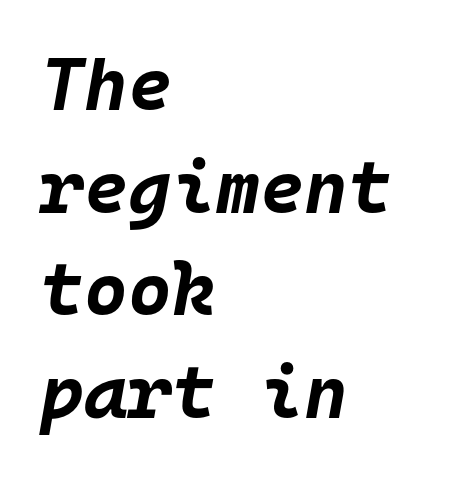
This block has exactly the height ordinary leading produces. The font's italic variant was chosen for this text. The space beneath each line is pristine and unruled. These lines keep a tight, regular rhythm from letter to letter.
